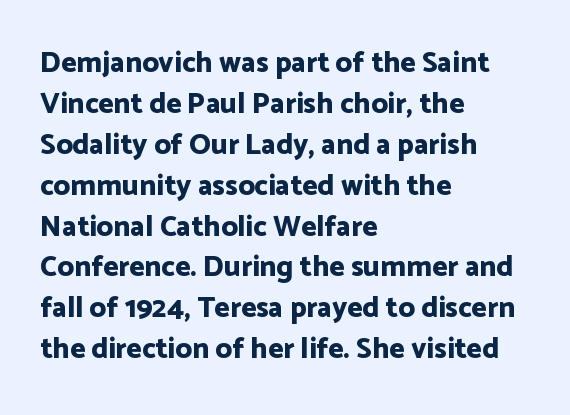
Observe the absence of serifs on each vertical stroke in this sample. These lines are rendered in a variable-pitch font. Quick note: not italic, upright. A dark, heavy texture on the line: the type is bold.
